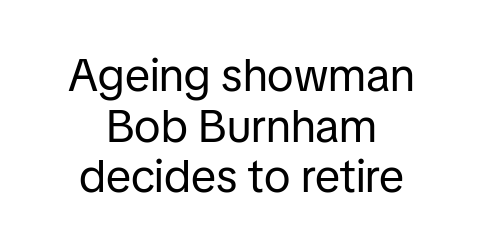
{"serif": "no", "italic": "no", "bold": "no", "weight": "regular", "width": "normal", "stroke_contrast": "low", "x_height": "medium", "monospaced": "no", "underline": "no", "align": "center", "line_spacing": "tight", "line_spacing_ratio": 1.1, "letter_spacing": "normal", "letter_spacing_em": 0.0, "glyph_px": 46}
